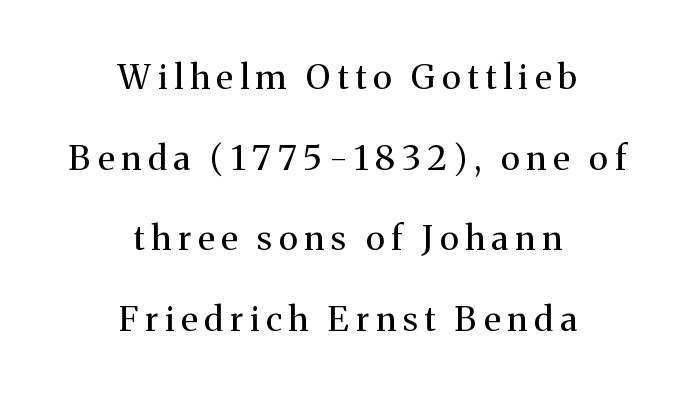
The type sits square on the baseline with zero lean. Does the leading feel generous? Absolutely, it's lavish. The passage shown is typed in a proportional face where columns would drift. The lines are quadded center. Honestly, the letter spacing is so wide it's the main thing you notice. The type family on display is of the serif kind.
